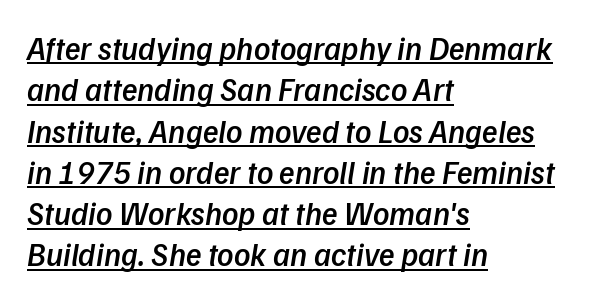
{"serif": "no", "bold": "semi", "weight": "semibold", "width": "normal", "stroke_contrast": "low", "x_height": "medium", "monospaced": "no", "underline": "yes", "align": "left", "line_spacing": "normal", "line_spacing_ratio": 1.29, "letter_spacing": "normal", "letter_spacing_em": 0.0, "glyph_px": 32}
